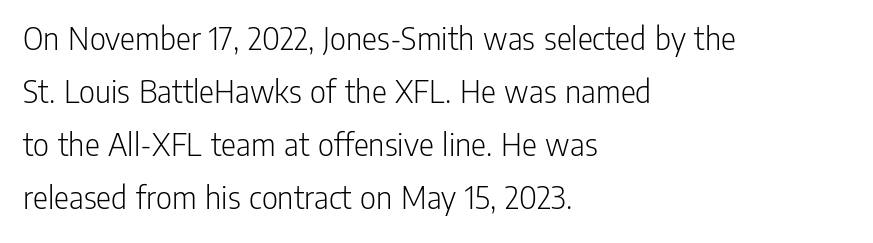
Q: Is the text bold? A: No.
Q: Is the text italic (slanted)? A: No, it is upright.
Q: Is the typeface a serif or a sans-serif typeface? A: Sans-serif.
Q: Is the text underlined? A: No.
Q: How is the paragraph aligned? A: Left-aligned.
Q: Is the spacing between letters normal or unusually wide? A: Normal.
Q: Is the spacing between lines tight, normal or loose? A: Normal.
Q: Width (condensed, normal, or wide)? A: Condensed.
Q: Stroke contrast? A: Low.
Q: x-height? A: Medium.
Q: Monospaced? A: No.
